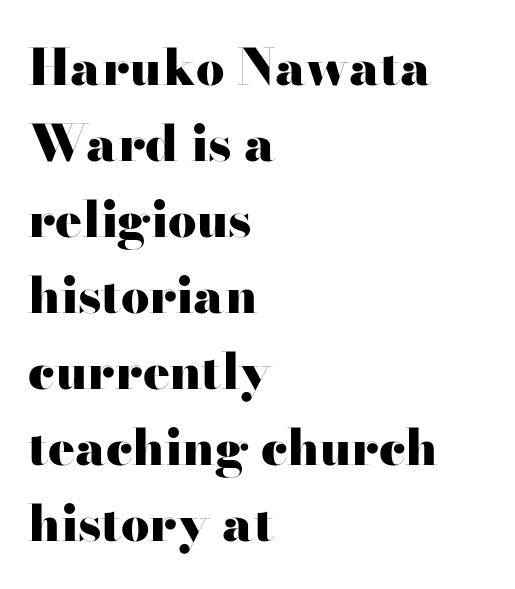
The image shows 50 px heavy, wide serif type, upright; set left-aligned, normal line spacing (1.52x), normal letter spacing, not underlined; high stroke contrast and a small x-height.
